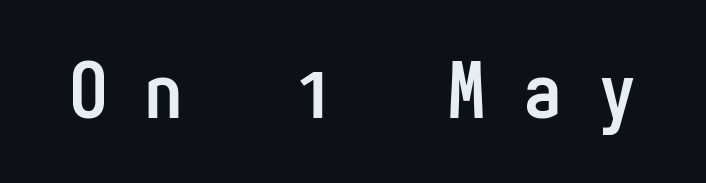
Q: Is the text bold? A: Yes.
Q: Is the text italic (slanted)? A: No, it is upright.
Q: Is the typeface a serif or a sans-serif typeface? A: Sans-serif.
Q: Is the text underlined? A: No.
Q: Is the spacing between letters normal or unusually wide? A: Unusually wide.
Q: Width (condensed, normal, or wide)? A: Condensed.
Q: Stroke contrast? A: Low.
Q: x-height? A: Medium.
Q: Monospaced? A: Yes.
